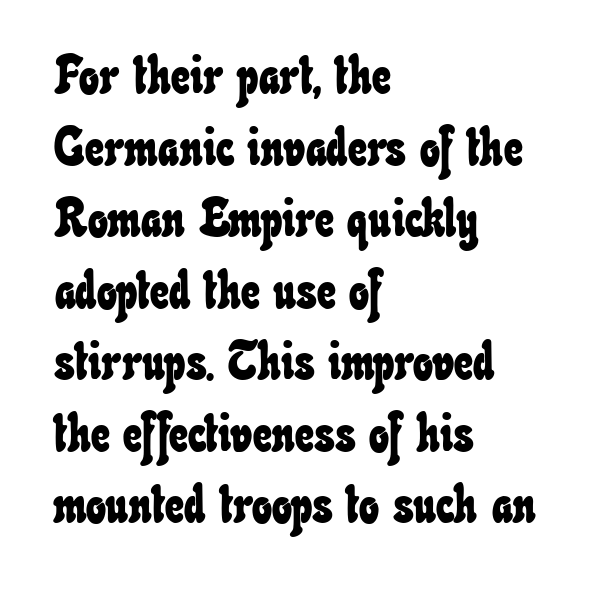
{"width": "condensed", "stroke_contrast": "low", "x_height": "small", "monospaced": "no", "underline": "no", "align": "left", "line_spacing": "normal", "line_spacing_ratio": 1.35, "letter_spacing": "normal", "letter_spacing_em": 0.0, "glyph_px": 53}
